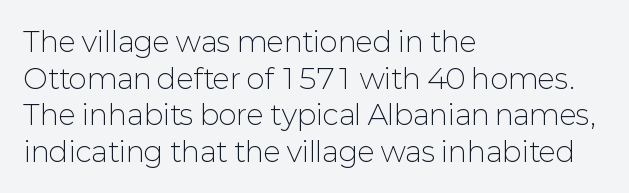
{"serif": "no", "italic": "no", "bold": "no", "weight": "light", "width": "normal", "stroke_contrast": "low", "x_height": "medium", "monospaced": "no", "underline": "no", "align": "left", "line_spacing": "normal", "line_spacing_ratio": 1.31, "letter_spacing": "normal", "letter_spacing_em": 0.0, "glyph_px": 28}
